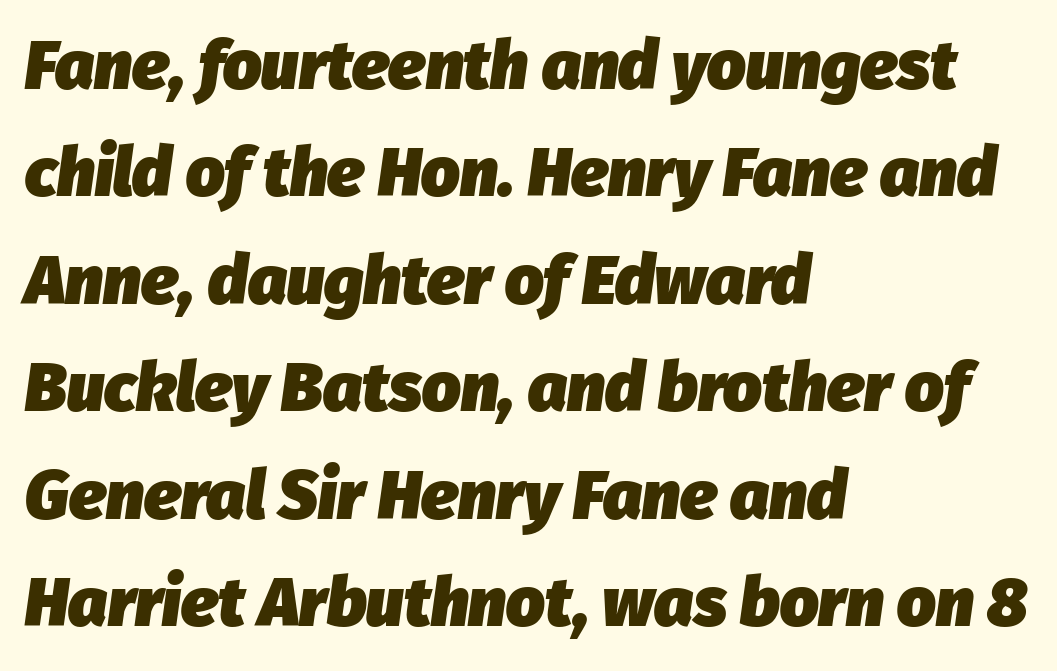
Q: Is the text bold? A: Yes.
Q: Is the text italic (slanted)? A: Yes, it leans right by about 8 degrees.
Q: Is the text underlined? A: No.
Q: How is the paragraph aligned? A: Left-aligned.
Q: Is the spacing between letters normal or unusually wide? A: Normal.
Q: Is the spacing between lines tight, normal or loose? A: Normal.
Q: Width (condensed, normal, or wide)? A: Normal.
Q: Stroke contrast? A: Low.
Q: x-height? A: Medium.
Q: Monospaced? A: No.
